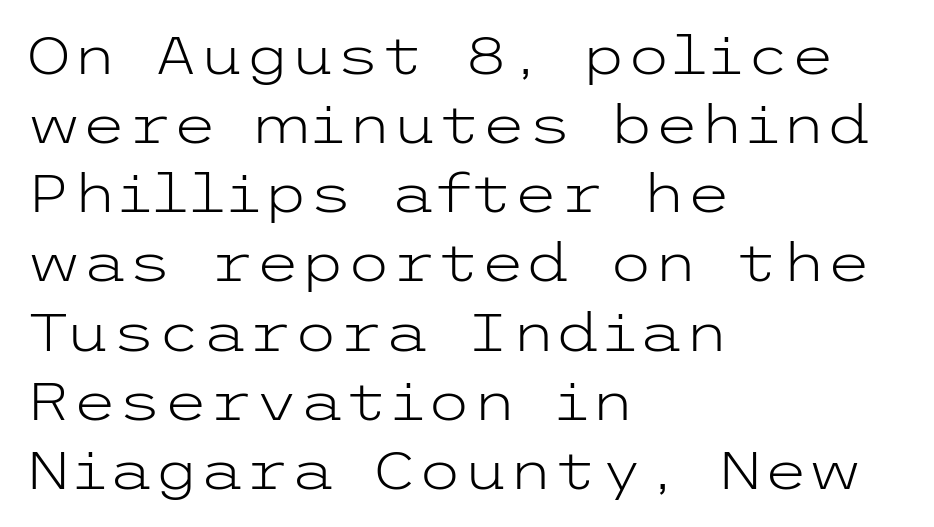
{"serif": "no", "italic": "no", "bold": "no", "weight": "light", "width": "wide", "stroke_contrast": "low", "x_height": "medium", "underline": "no", "align": "left", "line_spacing": "normal", "line_spacing_ratio": 1.33, "letter_spacing": "normal", "letter_spacing_em": 0.0, "glyph_px": 52}
